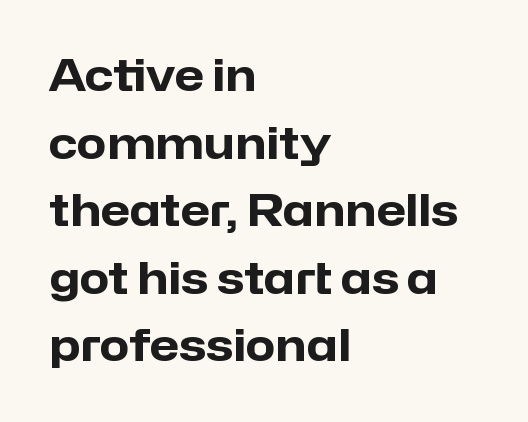
The image shows 43 px heavy sans-serif type, upright; set left-aligned, normal line spacing (1.57x), normal letter spacing, not underlined; low stroke contrast and a medium x-height.
